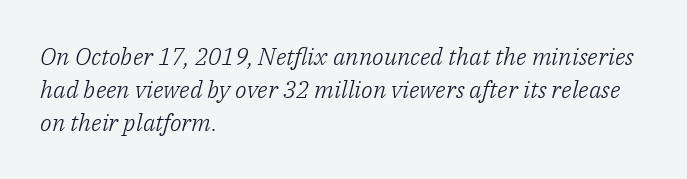
{"italic": "yes", "lean": "right", "slant_degrees": 14, "bold": "no", "underline": "no", "align": "left", "line_spacing": "normal", "line_spacing_ratio": 1.38, "letter_spacing": "normal", "letter_spacing_em": 0.0, "glyph_px": 24}
